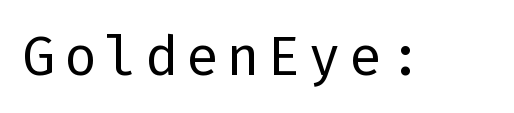
The image shows 55 px regular-weight sans-serif type, upright; set not underlined; low stroke contrast and a medium x-height.
